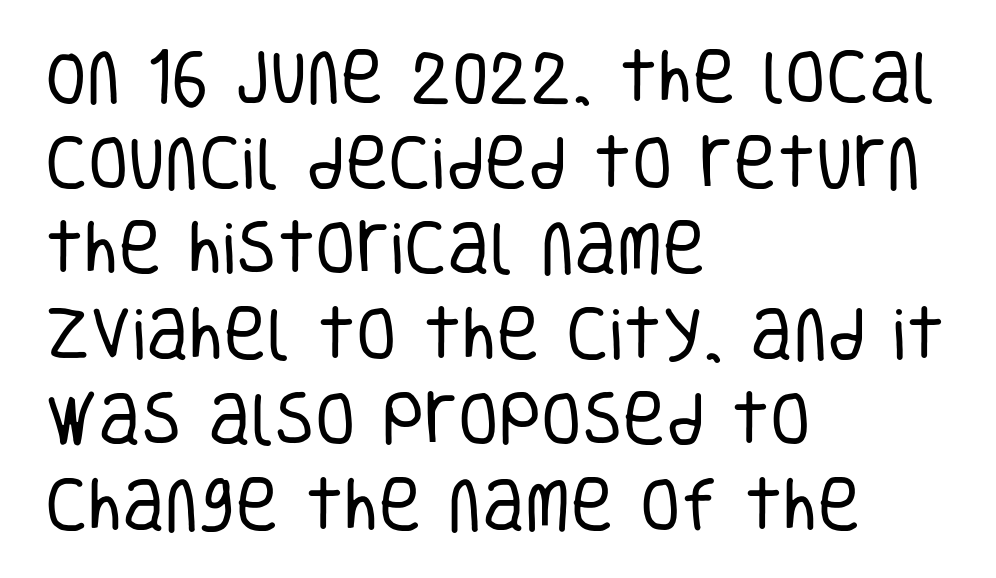
Q: Is the text bold? A: No.
Q: Is the text italic (slanted)? A: No, it is upright.
Q: Is the typeface a serif or a sans-serif typeface? A: Sans-serif.
Q: Is the text underlined? A: No.
Q: How is the paragraph aligned? A: Left-aligned.
Q: Is the spacing between letters normal or unusually wide? A: Normal.
Q: Is the spacing between lines tight, normal or loose? A: Normal.
Q: Width (condensed, normal, or wide)? A: Condensed.
Q: Stroke contrast? A: Low.
Q: x-height? A: Large.
Q: Monospaced? A: No.
